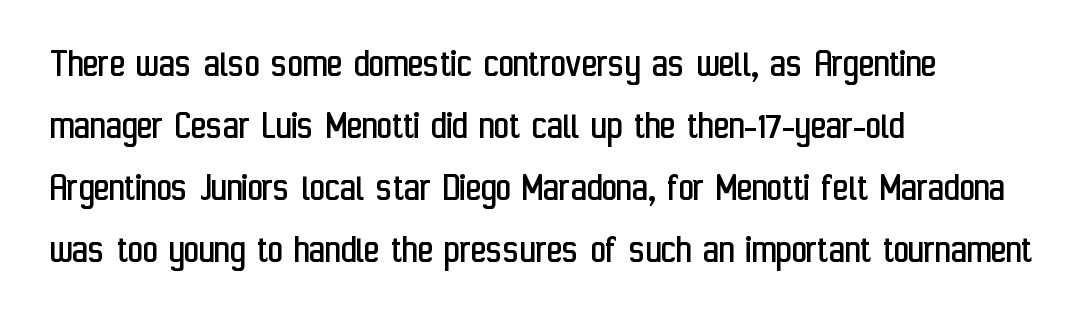
{"serif": "no", "italic": "no", "bold": "no", "weight": "regular", "width": "condensed", "stroke_contrast": "low", "x_height": "medium", "monospaced": "no", "underline": "no", "align": "left", "line_spacing": "normal", "line_spacing_ratio": 1.48, "letter_spacing": "normal", "letter_spacing_em": 0.0, "glyph_px": 42}
